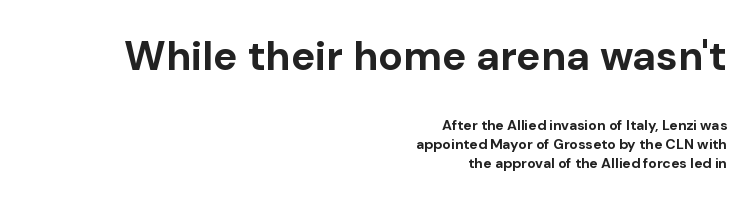
The image shows 41 px bold sans-serif type, upright; set right-aligned, normal line spacing (1.33x), normal letter spacing, not underlined; the first (top) block is 2.93x larger; low stroke contrast and a medium x-height.
